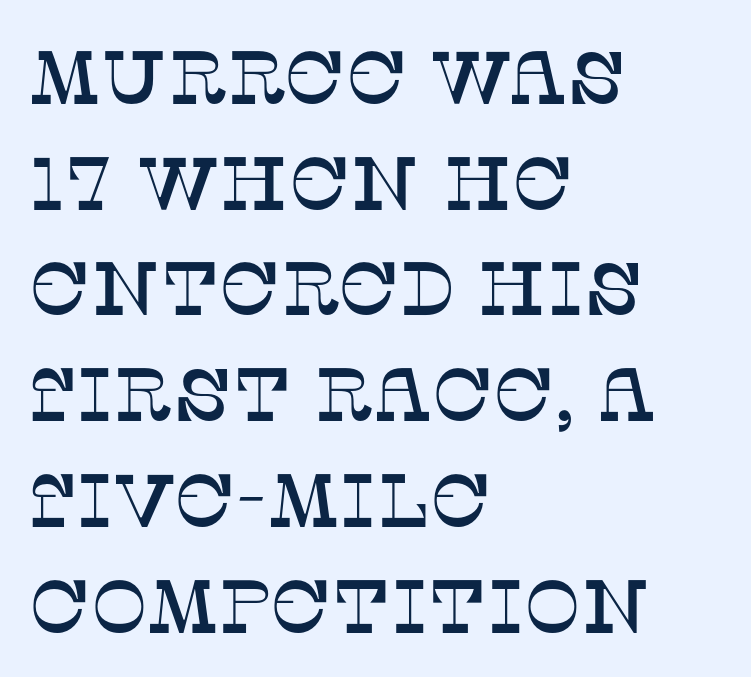
The image shows 75 px serif type, upright; set left-aligned, normal line spacing (1.41x), normal letter spacing, not underlined; low stroke contrast and a large x-height.
